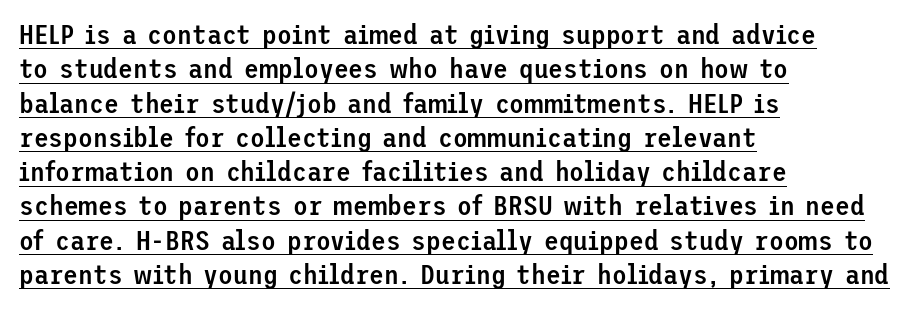
The image shows 27 px text type, upright; set left-aligned, normal line spacing (1.27x), normal letter spacing, underlined.
